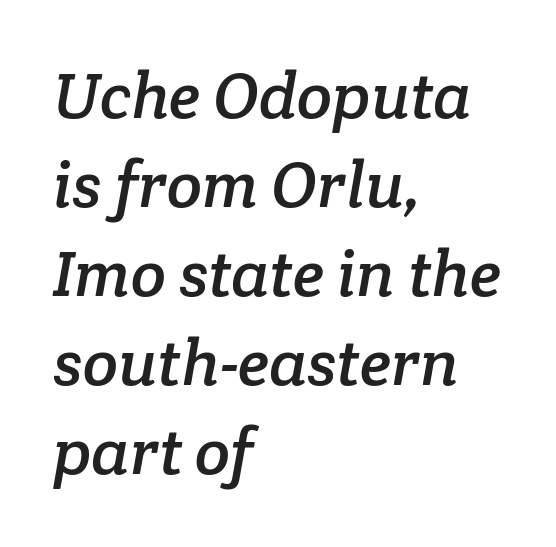
{"serif": "yes", "width": "normal", "stroke_contrast": "low", "x_height": "medium", "monospaced": "no", "underline": "no", "align": "left", "line_spacing": "normal", "line_spacing_ratio": 1.37, "letter_spacing": "normal", "letter_spacing_em": 0.0, "glyph_px": 65}
